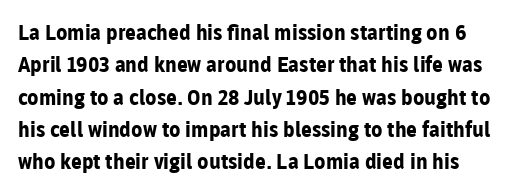
Q: Is the text bold? A: Yes.
Q: Is the text italic (slanted)? A: No, it is upright.
Q: Is the text underlined? A: No.
Q: Is the spacing between letters normal or unusually wide? A: Normal.
Q: Is the spacing between lines tight, normal or loose? A: Normal.
